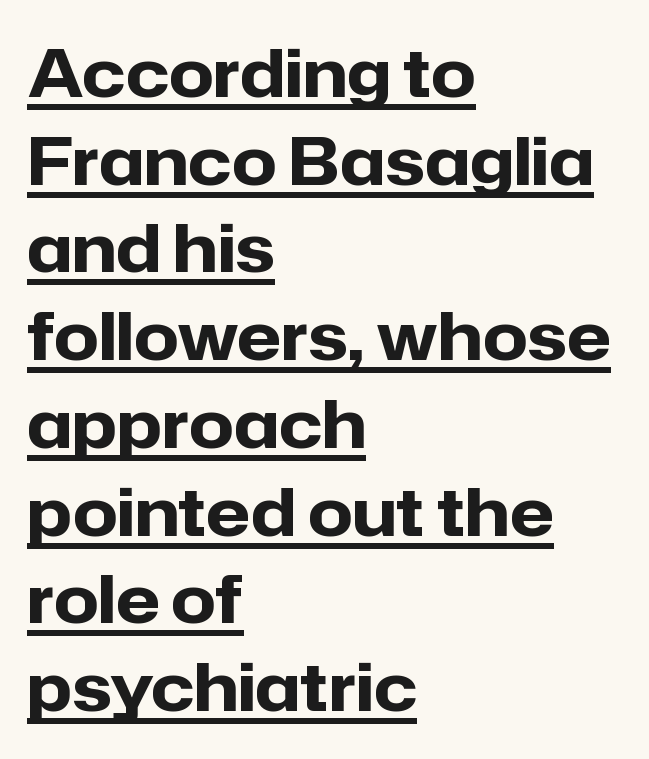
The image shows 65 px heavy sans-serif type, upright; set left-aligned, normal line spacing (1.35x), normal letter spacing, underlined; low stroke contrast and a medium x-height.
